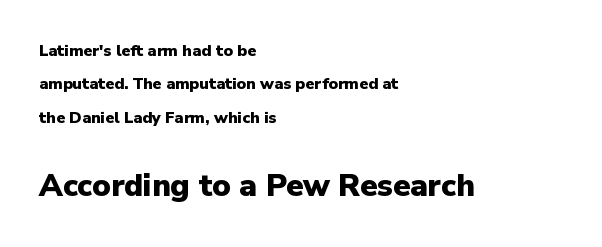
The image shows 31 px heavy sans-serif type, upright; set left-aligned, loose line spacing (2.09x), normal letter spacing, not underlined; the second (bottom) block is 1.94x larger; low stroke contrast and a medium x-height.
